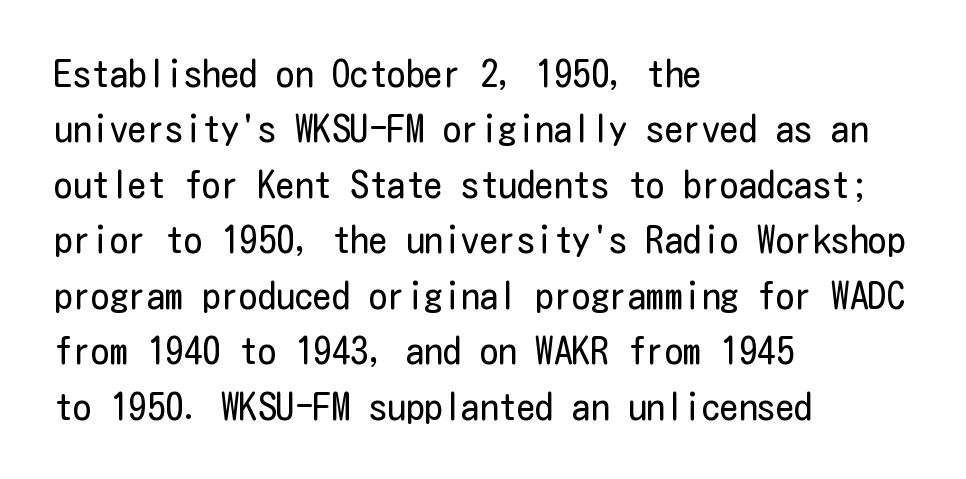
{"serif": "no", "italic": "no", "bold": "no", "weight": "regular", "width": "condensed", "stroke_contrast": "low", "x_height": "medium", "underline": "no", "align": "left", "line_spacing": "normal", "line_spacing_ratio": 1.5, "letter_spacing": "normal", "letter_spacing_em": 0.0, "glyph_px": 37}
